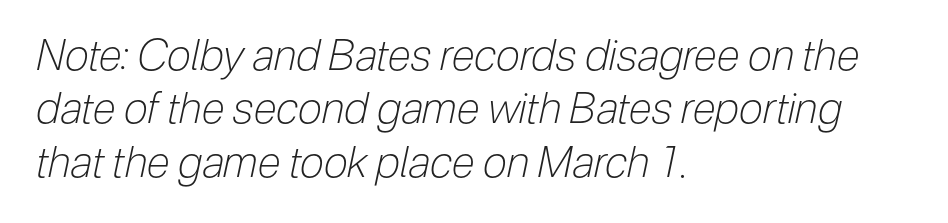
Is this a fixed-width face? No — the glyphs have proportional, varying widths. Honestly, there is no underline to notice here at all. Italic? Definitely — the glyphs are oblique. A classic flush-left, rag-right setting is used for this passage.
